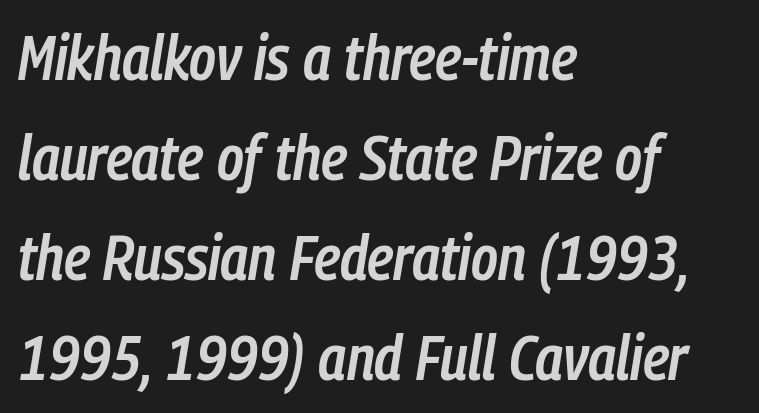
{"italic": "yes", "lean": "right", "slant_degrees": 9, "bold": "semi", "weight": "semibold", "width": "condensed", "stroke_contrast": "low", "x_height": "medium", "monospaced": "no", "underline": "no", "align": "left", "line_spacing": "normal", "line_spacing_ratio": 1.56, "letter_spacing": "normal", "letter_spacing_em": 0.0, "glyph_px": 64}
